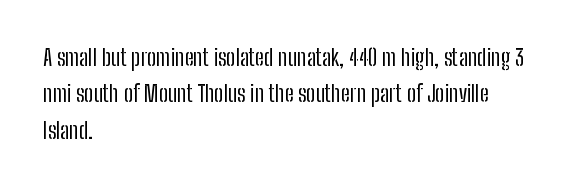
The image shows 23 px text type, upright; set left-aligned, normal line spacing (1.58x), normal letter spacing, not underlined.
